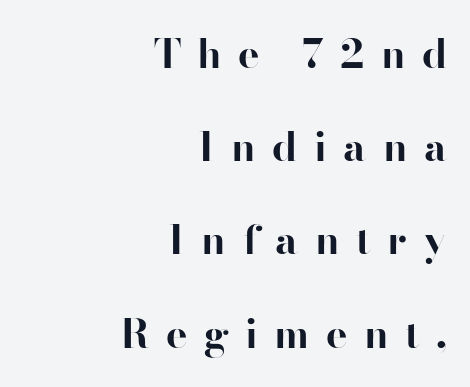
The image shows 40 px bold sans-serif type, upright; set right-aligned, loose line spacing (2.33x), unusually wide letter spacing (+0.41 em), not underlined; high stroke contrast and a small x-height.
